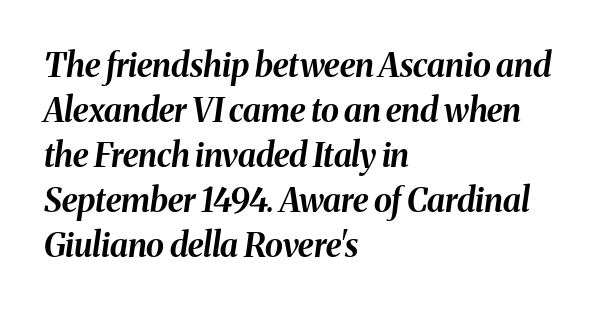
The image shows 33 px bold type, italic (leaning right); set left-aligned, normal line spacing (1.36x), normal letter spacing, not underlined; medium stroke contrast and a medium x-height.
